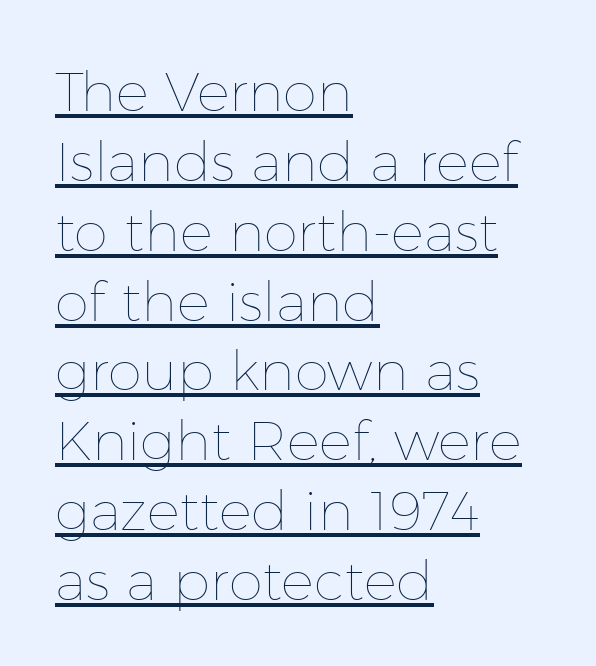
The image shows 55 px thin type, upright; set left-aligned, normal line spacing (1.27x), normal letter spacing, underlined; low stroke contrast and a medium x-height.
